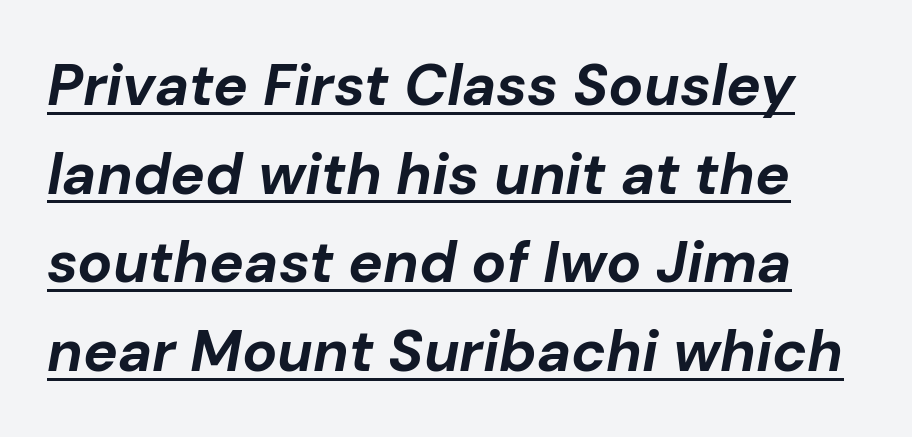
Q: Is the text bold? A: Yes.
Q: Is the text italic (slanted)? A: Yes, it leans right by about 10 degrees.
Q: Is the text underlined? A: Yes.
Q: Is the spacing between letters normal or unusually wide? A: Normal.
Q: Is the spacing between lines tight, normal or loose? A: Normal.
Q: Width (condensed, normal, or wide)? A: Normal.
Q: Stroke contrast? A: Low.
Q: x-height? A: Medium.
Q: Monospaced? A: No.
